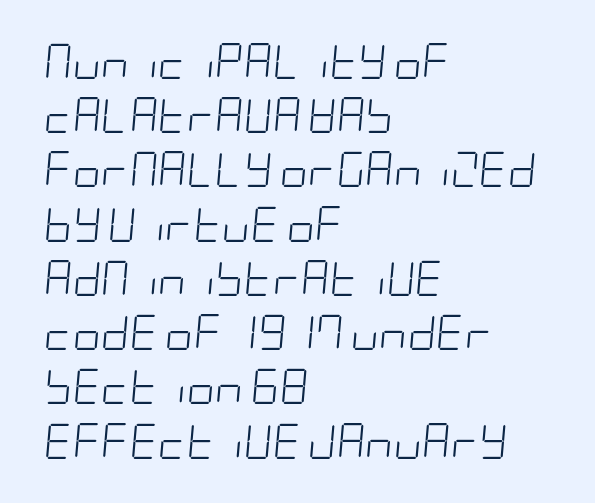
The words here are not underlined. The space between consecutive lines is moderate. There's an unmistakable incline to the writing here. Standard letterfit; no display-style spreading of the glyphs. The letterforms sit at book weight or below.
